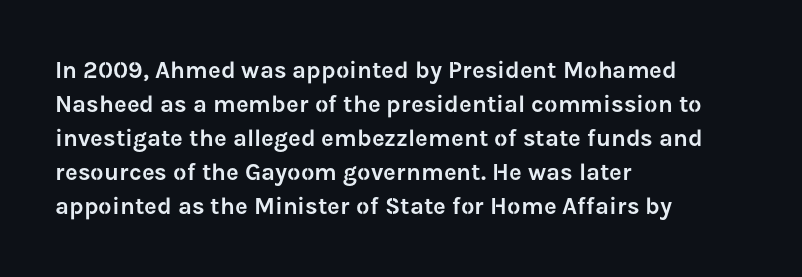
Q: Is the text italic (slanted)? A: No, it is upright.
Q: Is the text underlined? A: No.
Q: How is the paragraph aligned? A: Left-aligned.
Q: Is the spacing between letters normal or unusually wide? A: Normal.
Q: Is the spacing between lines tight, normal or loose? A: Normal.
